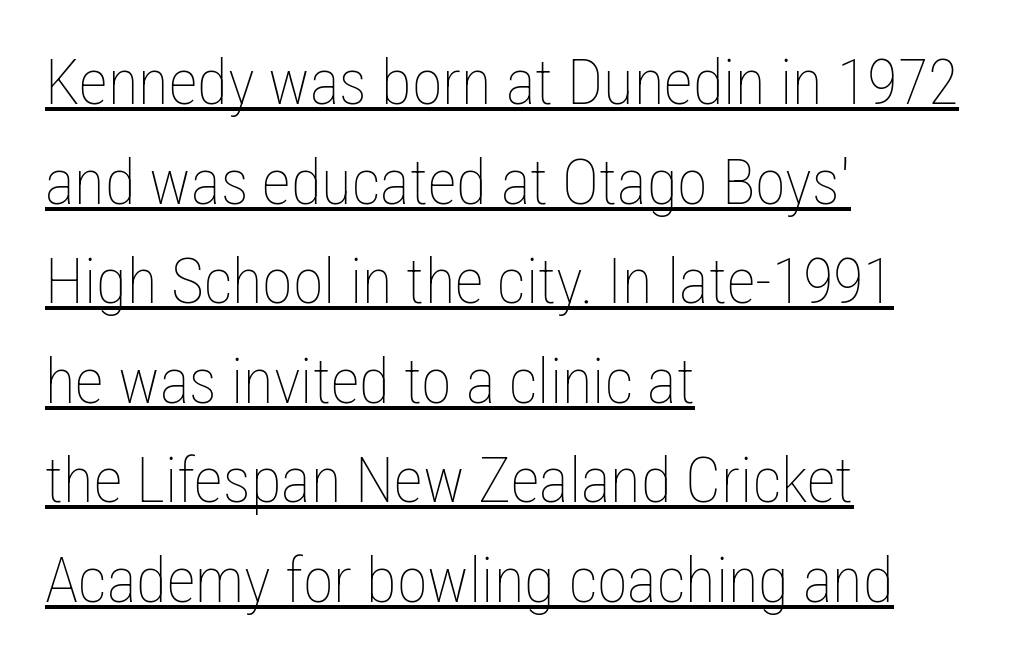
The image shows 63 px thin, condensed type, upright; set left-aligned, normal line spacing (1.58x), normal letter spacing, underlined; low stroke contrast and a medium x-height.
